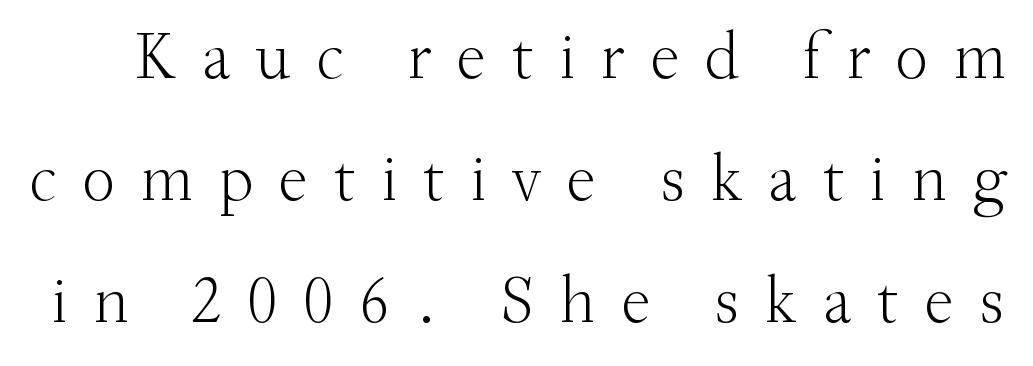
The image shows 67 px light serif type, upright; set line spacing 1.82x, unusually wide letter spacing (+0.37 em), not underlined; medium stroke contrast and a small x-height.
